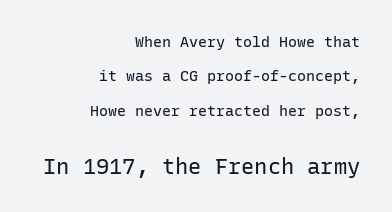
Q: Is the text bold? A: No.
Q: Is the text italic (slanted)? A: No, it is upright.
Q: Is the text underlined? A: No.
Q: How is the paragraph aligned? A: Right-aligned.
Q: Is the spacing between letters normal or unusually wide? A: Normal.
Q: Is the spacing between lines tight, normal or loose? A: Loose.
Q: Which block of text is set in a larger size, the first (top) or the second (bottom)? A: The second (bottom) one.
